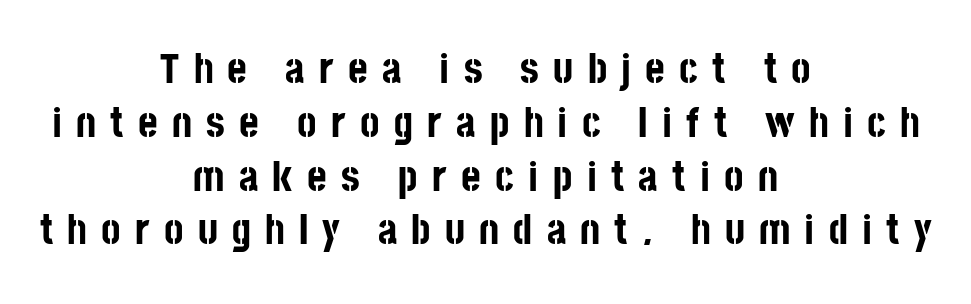
{"serif": "no", "italic": "no", "bold": "yes", "weight": "bold", "width": "condensed", "stroke_contrast": "low", "x_height": "large", "monospaced": "no", "underline": "no", "align": "center", "line_spacing": "normal", "line_spacing_ratio": 1.28, "letter_spacing": "wide", "letter_spacing_em": 0.34, "glyph_px": 42}
